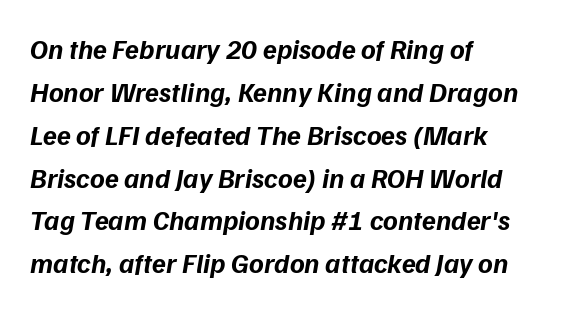
Q: Is the text bold? A: Yes.
Q: Is the typeface a serif or a sans-serif typeface? A: Sans-serif.
Q: Is the text underlined? A: No.
Q: How is the paragraph aligned? A: Left-aligned.
Q: Is the spacing between letters normal or unusually wide? A: Normal.
Q: Is the spacing between lines tight, normal or loose? A: Normal.
Q: Width (condensed, normal, or wide)? A: Normal.
Q: Stroke contrast? A: Low.
Q: x-height? A: Medium.
Q: Monospaced? A: No.
